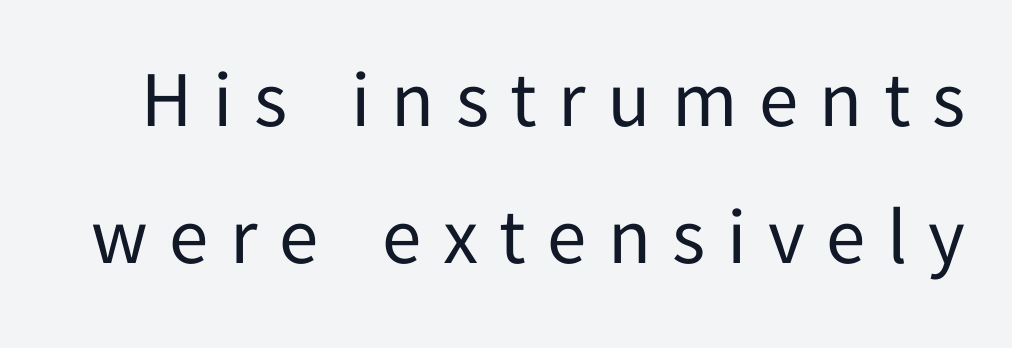
Q: Is the text bold? A: No.
Q: Is the text italic (slanted)? A: No, it is upright.
Q: Is the typeface a serif or a sans-serif typeface? A: Sans-serif.
Q: Is the text underlined? A: No.
Q: Is the spacing between letters normal or unusually wide? A: Unusually wide.
Q: Width (condensed, normal, or wide)? A: Normal.
Q: Stroke contrast? A: Low.
Q: x-height? A: Medium.
Q: Monospaced? A: No.
